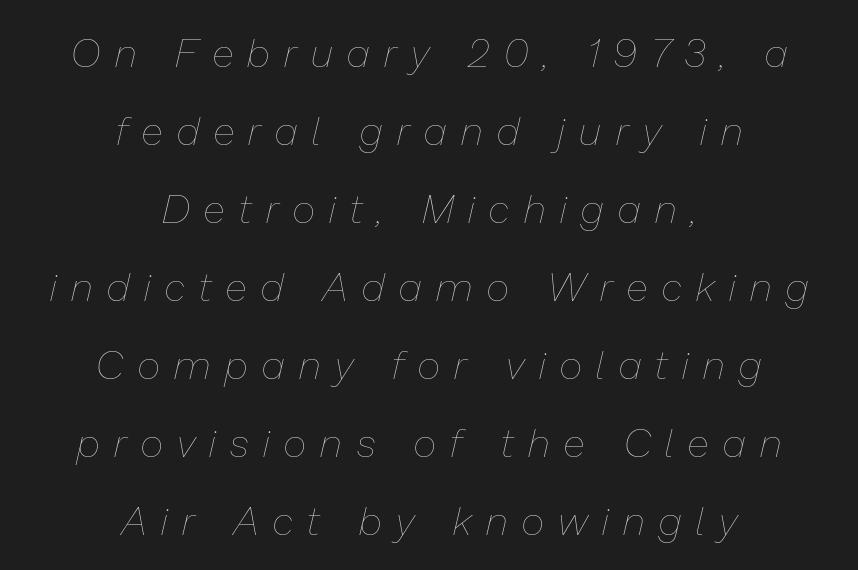
The image shows 40 px thin type, italic (leaning right); set centered, loose line spacing (1.95x), unusually wide letter spacing (+0.37 em), not underlined; low stroke contrast and a medium x-height.
